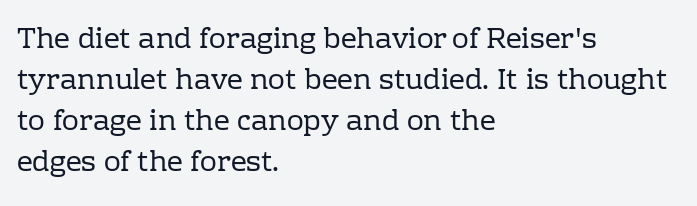
The image shows 28 px regular-weight serif type, upright; set left-aligned, normal line spacing (1.46x), normal letter spacing, not underlined; low stroke contrast and a medium x-height.
